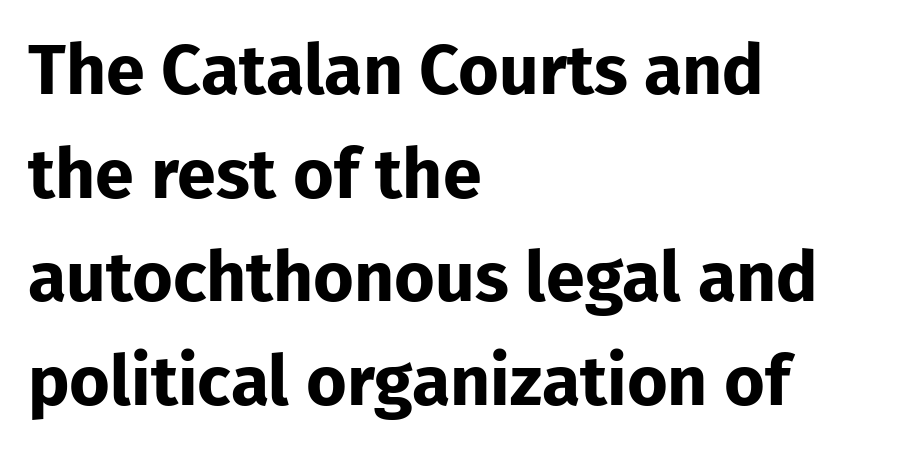
The image shows 70 px bold sans-serif type, upright; set left-aligned, normal line spacing (1.48x), normal letter spacing, not underlined; low stroke contrast and a medium x-height.
